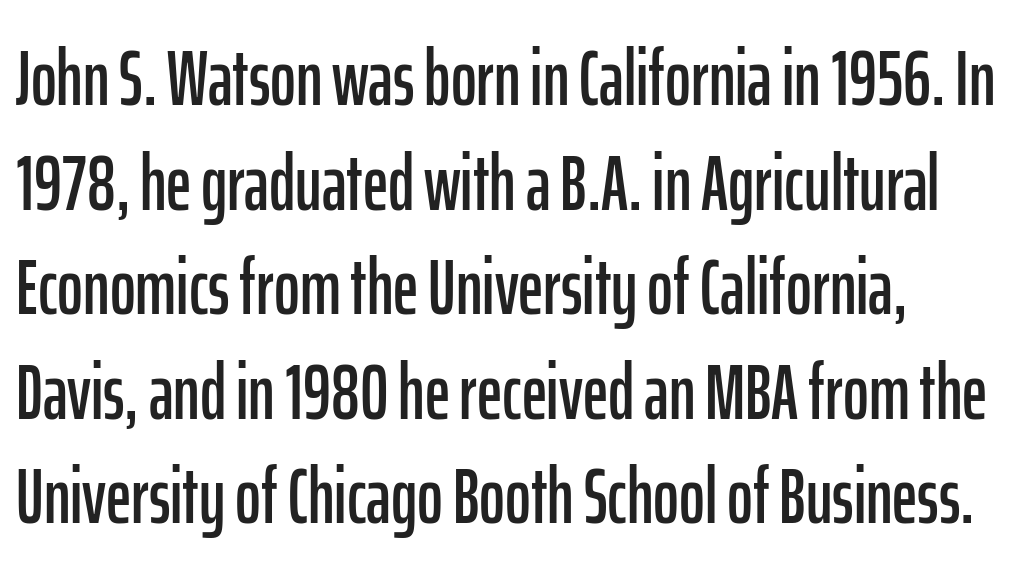
{"serif": "no", "italic": "no", "width": "condensed", "stroke_contrast": "low", "x_height": "medium", "monospaced": "no", "underline": "no", "align": "left", "line_spacing": "normal", "line_spacing_ratio": 1.34, "letter_spacing": "normal", "letter_spacing_em": 0.0, "glyph_px": 78}
